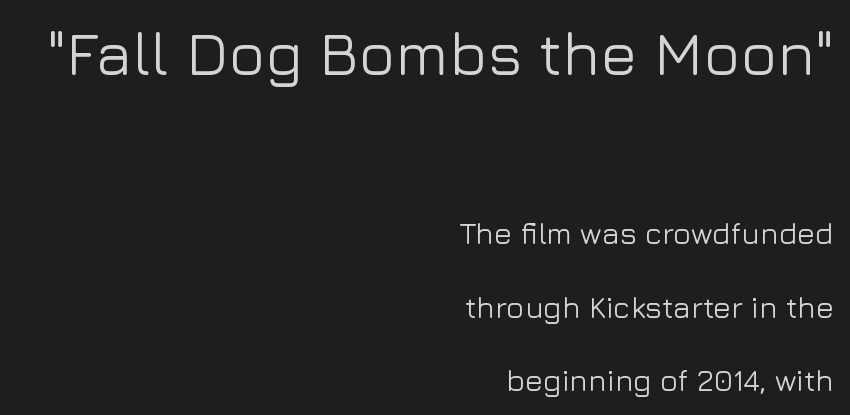
Q: Is the text italic (slanted)? A: No, it is upright.
Q: Is the typeface a serif or a sans-serif typeface? A: Sans-serif.
Q: Is the text underlined? A: No.
Q: How is the paragraph aligned? A: Right-aligned.
Q: Is the spacing between letters normal or unusually wide? A: Normal.
Q: Is the spacing between lines tight, normal or loose? A: Loose.
Q: Which block of text is set in a larger size, the first (top) or the second (bottom)? A: The first (top) one.
Q: Width (condensed, normal, or wide)? A: Normal.
Q: Stroke contrast? A: Low.
Q: x-height? A: Medium.
Q: Monospaced? A: No.
